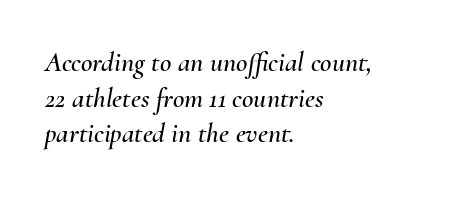
The image shows 28 px text type, italic (leaning right); set left-aligned, normal line spacing (1.27x), normal letter spacing, not underlined; medium stroke contrast and a small x-height.
